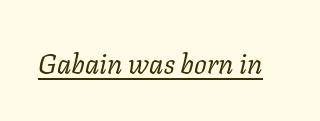
The image shows 28 px regular-weight serif type, italic (leaning right); set normal letter spacing, underlined; low stroke contrast and a medium x-height.
